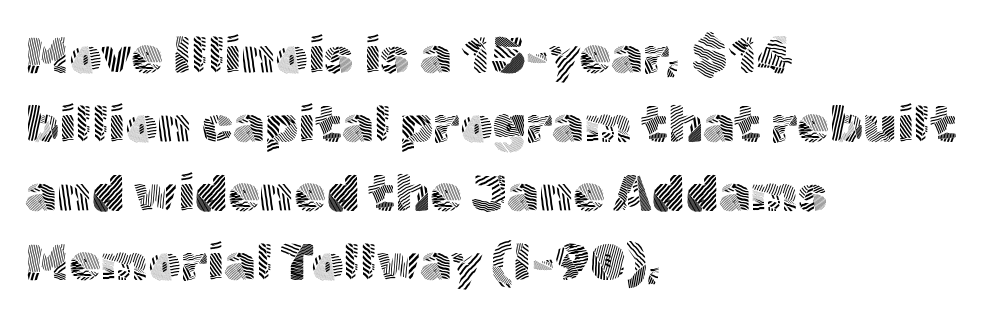
The passage shown is typed in a proportional face where columns would drift. If you measured baseline to baseline, you'd find a middling distance. Compared with a typical body face, this is equally light or lighter still. Words float on clear page, feet unadorned. Typographically, this falls in the sans-serif category. The typesetter chose a ragged-right arrangement here.
